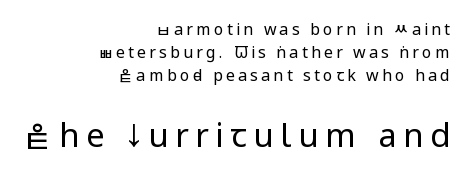
The image shows 33 px regular-weight, condensed sans-serif type, upright; set right-aligned, normal line spacing (1.45x), unusually wide letter spacing (+0.2 em), not underlined; the second (bottom) block is 2.06x larger; low stroke contrast and a large x-height.
